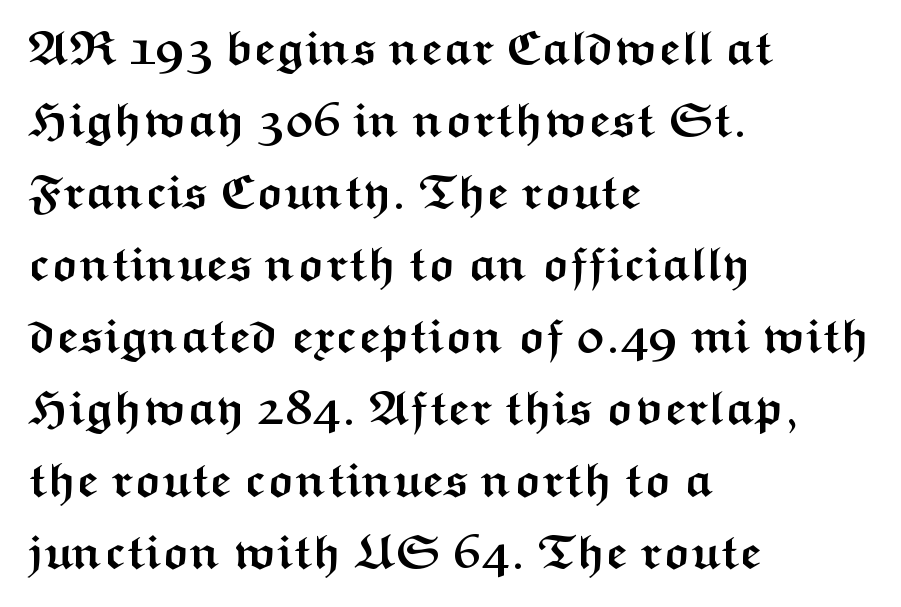
{"serif": "no", "italic": "no", "bold": "yes", "weight": "semibold", "width": "wide", "stroke_contrast": "medium", "x_height": "medium", "monospaced": "no", "underline": "no", "align": "left", "line_spacing": "normal", "line_spacing_ratio": 1.5, "letter_spacing": "normal", "letter_spacing_em": 0.0, "glyph_px": 48}
